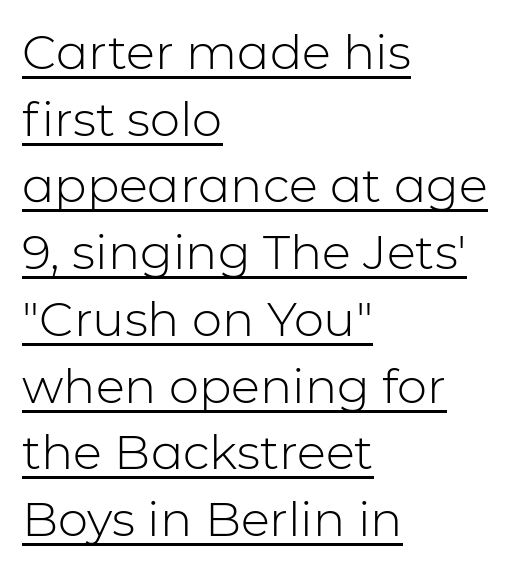
{"serif": "no", "italic": "no", "bold": "no", "weight": "light", "width": "normal", "stroke_contrast": "low", "x_height": "medium", "monospaced": "no", "underline": "yes", "align": "left", "line_spacing": "normal", "line_spacing_ratio": 1.39, "letter_spacing": "normal", "letter_spacing_em": 0.0, "glyph_px": 48}
